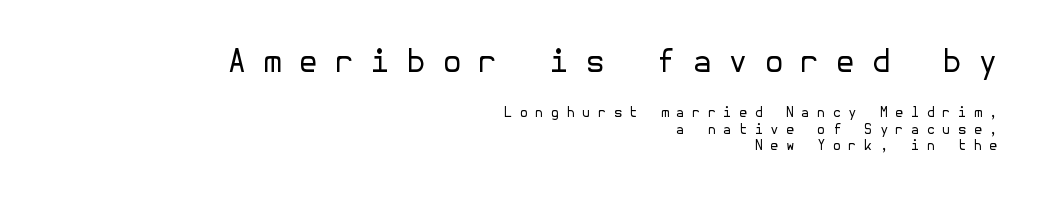
The initial chunk of copy outweighs the following chunk in type size. These lines are composed in type without serifs. This reads as an unemphasized weight, regular at the heaviest. You can tell it's not italic because the verticals are truly vertical. Between one letter and the next there's a generous, obvious gap.
